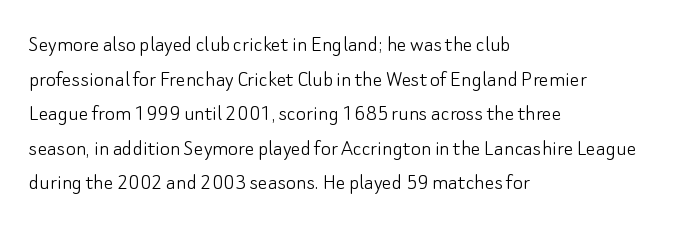
Regarding leading, the lines here are spaced in the standard way. The letters look calm and open, with moderate or lighter stems. Layout note: lines flush left. The rendering keeps characters at their native spacing. The lettering stays uniformly vertical, giving the passage a roman look. Underline: absent.
